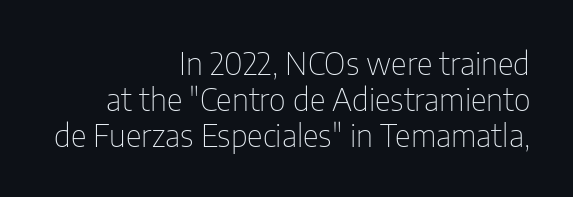
{"serif": "no", "italic": "no", "bold": "no", "weight": "thin", "width": "condensed", "stroke_contrast": "low", "x_height": "medium", "monospaced": "no", "underline": "no", "align": "right", "line_spacing_ratio": 1.16, "letter_spacing": "normal", "letter_spacing_em": 0.0, "glyph_px": 31}
